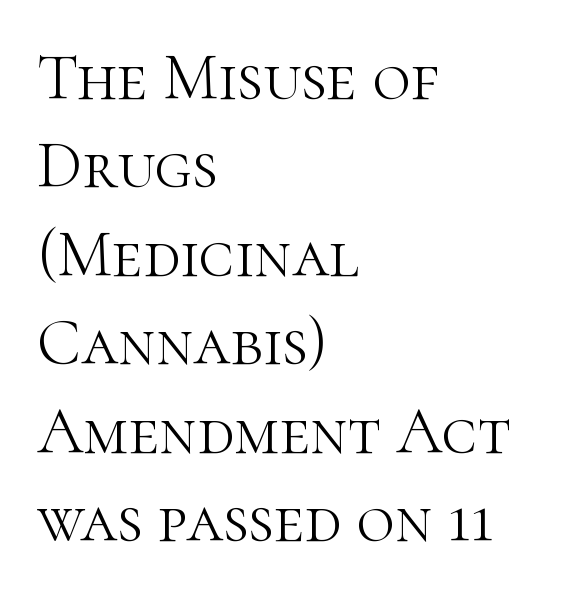
The image shows 66 px light serif type, upright; set left-aligned, normal line spacing (1.34x), normal letter spacing, not underlined; high stroke contrast and a medium x-height.
